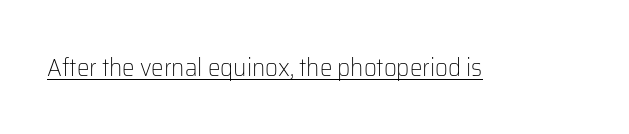
Q: Is the text bold? A: No.
Q: Is the text italic (slanted)? A: No, it is upright.
Q: Is the text underlined? A: Yes.
Q: Is the spacing between letters normal or unusually wide? A: Normal.
